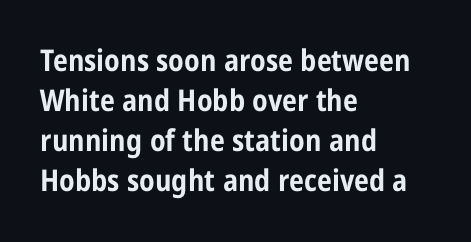
{"serif": "no", "italic": "no", "bold": "yes", "weight": "bold", "width": "condensed", "stroke_contrast": "low", "x_height": "large", "monospaced": "no", "underline": "no", "align": "left", "line_spacing": "normal", "line_spacing_ratio": 1.33, "letter_spacing": "normal", "letter_spacing_em": 0.0, "glyph_px": 30}
